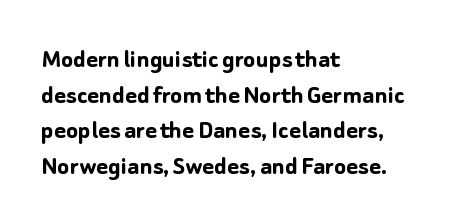
{"serif": "no", "italic": "no", "bold": "yes", "weight": "semibold", "width": "normal", "stroke_contrast": "low", "x_height": "medium", "monospaced": "no", "underline": "no", "align": "left", "line_spacing": "normal", "line_spacing_ratio": 1.27, "letter_spacing": "normal", "letter_spacing_em": 0.0, "glyph_px": 28}
